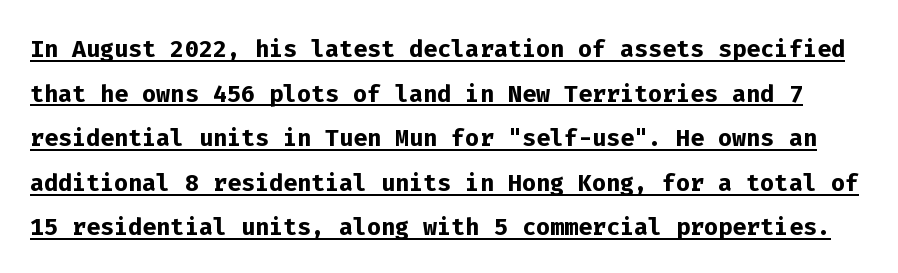
The image shows 33 px semibold sans-serif type, upright, monospaced; set normal line spacing (1.35x), normal letter spacing, underlined; low stroke contrast and a medium x-height.
